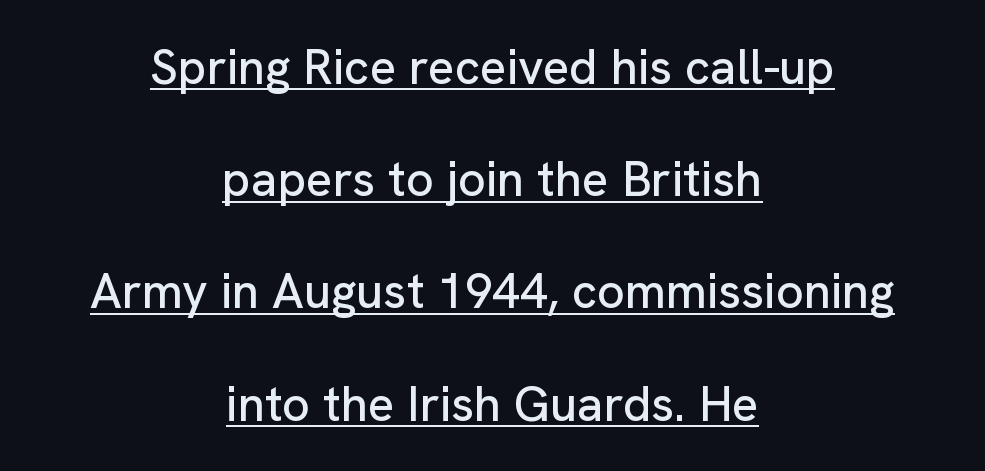
Q: Is the text italic (slanted)? A: No, it is upright.
Q: Is the typeface a serif or a sans-serif typeface? A: Sans-serif.
Q: Is the text underlined? A: Yes.
Q: How is the paragraph aligned? A: Centered.
Q: Is the spacing between letters normal or unusually wide? A: Normal.
Q: Is the spacing between lines tight, normal or loose? A: Loose.
Q: Width (condensed, normal, or wide)? A: Normal.
Q: Stroke contrast? A: Low.
Q: x-height? A: Medium.
Q: Monospaced? A: No.
